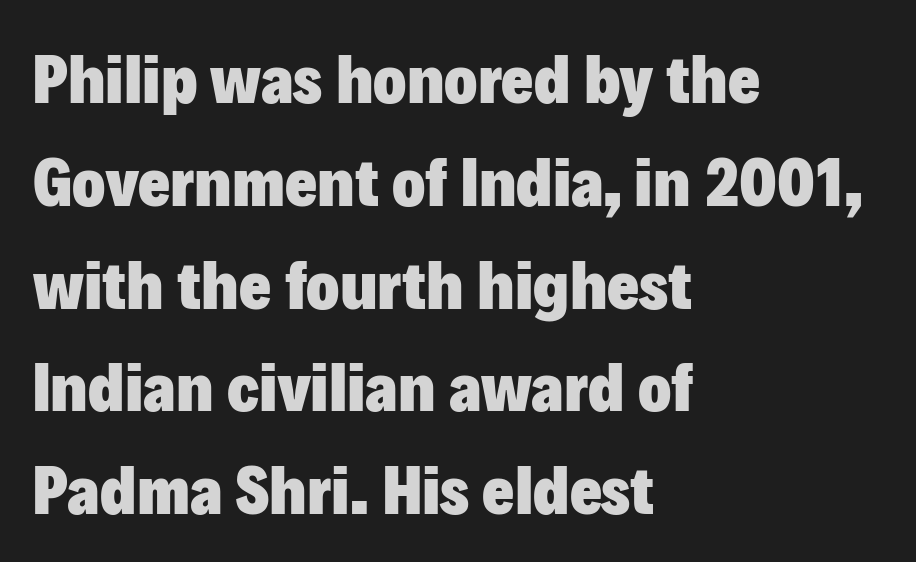
Q: Is the text bold? A: Yes.
Q: Is the text italic (slanted)? A: No, it is upright.
Q: Is the typeface a serif or a sans-serif typeface? A: Sans-serif.
Q: Is the text underlined? A: No.
Q: How is the paragraph aligned? A: Left-aligned.
Q: Is the spacing between letters normal or unusually wide? A: Normal.
Q: Is the spacing between lines tight, normal or loose? A: Normal.
Q: Width (condensed, normal, or wide)? A: Normal.
Q: Stroke contrast? A: Low.
Q: x-height? A: Medium.
Q: Monospaced? A: No.
